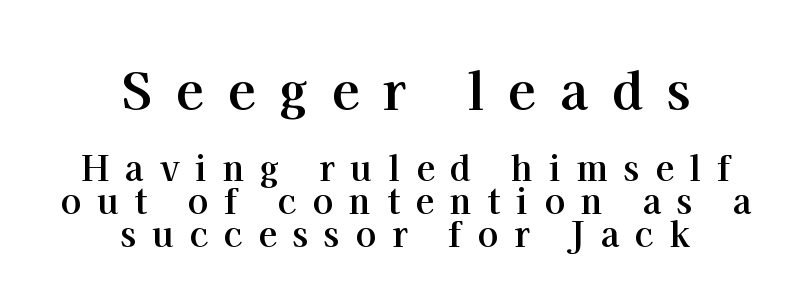
{"serif": "yes", "italic": "no", "bold": "yes", "weight": "bold", "width": "normal", "stroke_contrast": "high", "x_height": "medium", "monospaced": "no", "underline": "no", "align": "center", "line_spacing": "tight", "line_spacing_ratio": 0.98, "letter_spacing": "wide", "letter_spacing_em": 0.47, "larger_block": "first", "size_ratio": 1.5, "glyph_px": 51}
